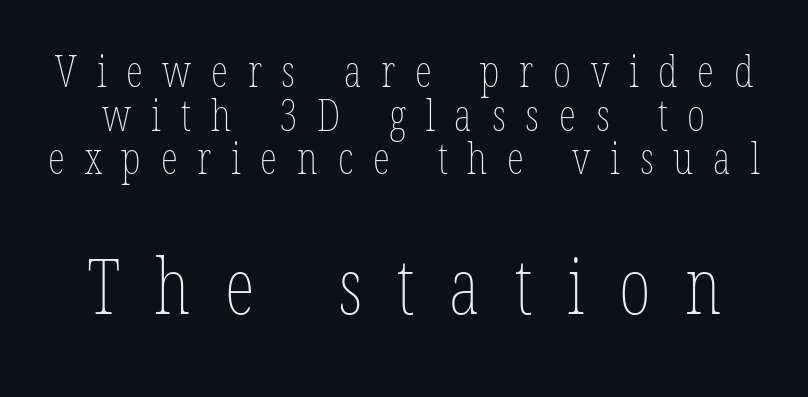
The string is rendered with underlining switched off. Compared with typical body copy, the letter spacing here is much looser. Does the lettering tilt? It doesn't — this is upright. Varying glyph widths throughout — classic text-font behaviour.
